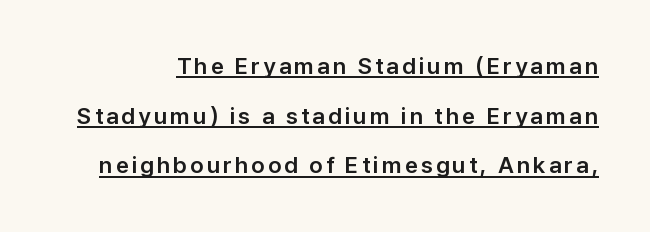
Q: Is the text italic (slanted)? A: No, it is upright.
Q: Is the text underlined? A: Yes.
Q: Is the spacing between lines tight, normal or loose? A: Loose.
